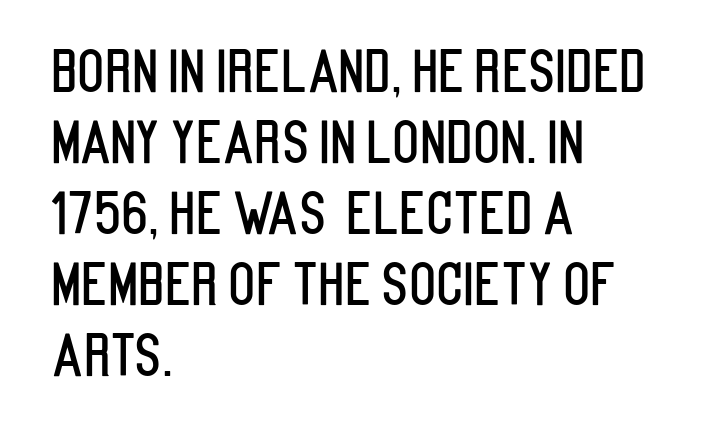
The image shows 56 px condensed sans-serif type, upright; set left-aligned, normal line spacing (1.27x), normal letter spacing, not underlined; low stroke contrast and a large x-height.
